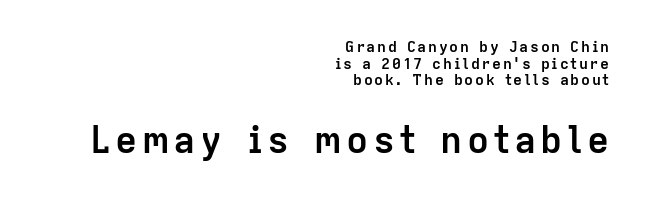
You could not count columns in this text — the font is proportionally spaced. Leading is clearly below the norm, producing a dense column. Horizontal alignment here is rightward, an uncommon choice for prose. Character size in the trailing block exceeds that of the leading block. The strokes are fattened all the way to bold.
